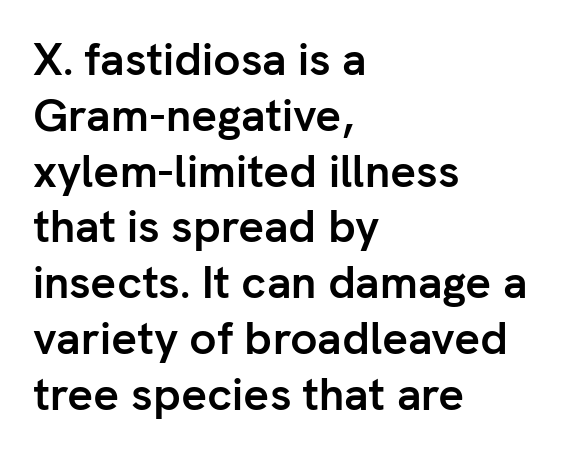
Q: Is the text bold? A: Yes.
Q: Is the text italic (slanted)? A: No, it is upright.
Q: Is the typeface a serif or a sans-serif typeface? A: Sans-serif.
Q: Is the text underlined? A: No.
Q: How is the paragraph aligned? A: Left-aligned.
Q: Is the spacing between letters normal or unusually wide? A: Normal.
Q: Width (condensed, normal, or wide)? A: Normal.
Q: Stroke contrast? A: Low.
Q: x-height? A: Medium.
Q: Monospaced? A: No.
